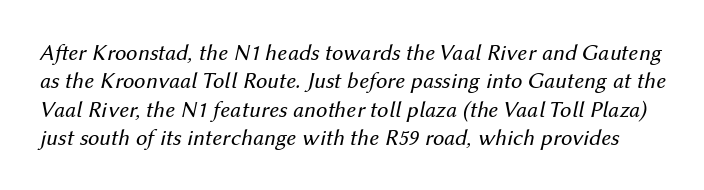
Check under the words: just untouched page. The typography opts for an oblique posture over an upright one. The rendering keeps characters at their native spacing. The strokes are not fattened; the text isn't bold.
